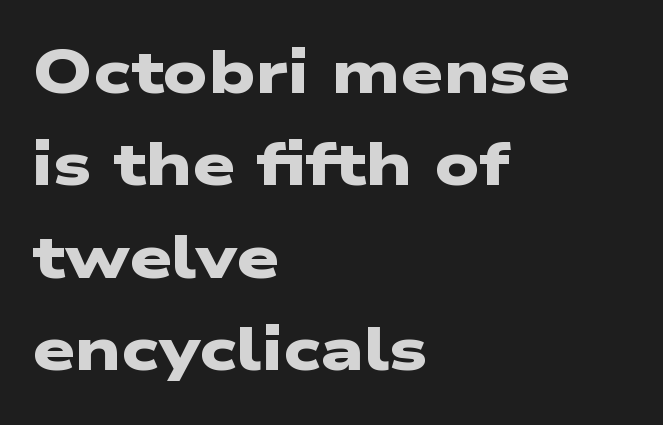
Q: Is the text bold? A: Yes.
Q: Is the typeface a serif or a sans-serif typeface? A: Sans-serif.
Q: Is the text underlined? A: No.
Q: How is the paragraph aligned? A: Left-aligned.
Q: Is the spacing between letters normal or unusually wide? A: Normal.
Q: Is the spacing between lines tight, normal or loose? A: Normal.
Q: Width (condensed, normal, or wide)? A: Wide.
Q: Stroke contrast? A: Low.
Q: x-height? A: Medium.
Q: Monospaced? A: No.
